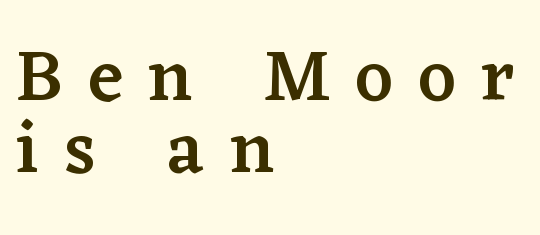
{"serif": "yes", "italic": "no", "bold": "semi", "weight": "semibold", "width": "normal", "stroke_contrast": "low", "x_height": "medium", "monospaced": "no", "underline": "no", "align": "left", "line_spacing": "tight", "line_spacing_ratio": 0.98, "letter_spacing": "wide", "letter_spacing_em": 0.35, "glyph_px": 73}
